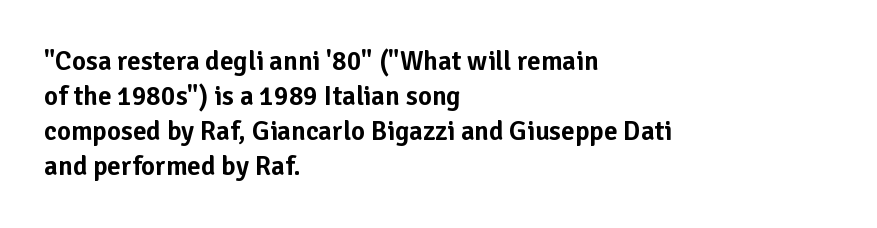
In CSS terms this would be text-align: left. Does the lettering tilt? It doesn't — this is upright. The strip under each line holds only bare page. Each word holds together tightly as a unit, with standard inter-letter gaps. These lines sit exactly where default settings would place them.
